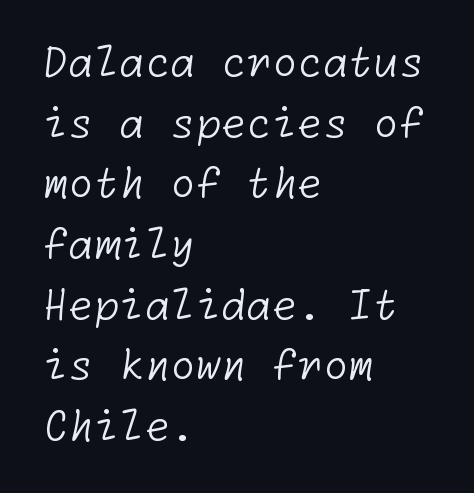
The image shows 41 px light sans-serif type; set left-aligned, normal line spacing (1.48x), normal letter spacing, not underlined; low stroke contrast and a medium x-height.
